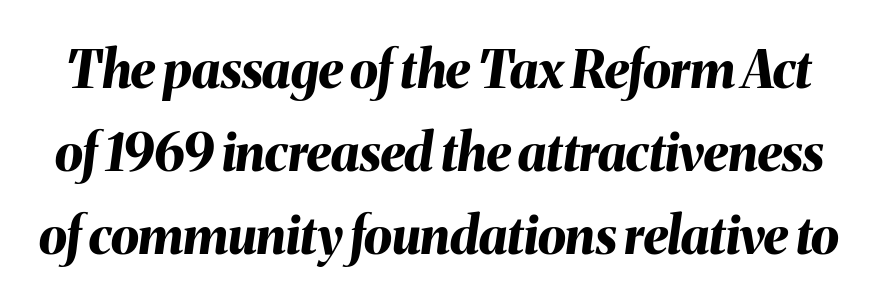
Q: Is the text bold? A: Yes.
Q: Is the text italic (slanted)? A: Yes, it leans right by about 8 degrees.
Q: Is the text underlined? A: No.
Q: Is the spacing between letters normal or unusually wide? A: Normal.
Q: Is the spacing between lines tight, normal or loose? A: Normal.
Q: Width (condensed, normal, or wide)? A: Normal.
Q: Stroke contrast? A: Medium.
Q: x-height? A: Medium.
Q: Monospaced? A: No.
